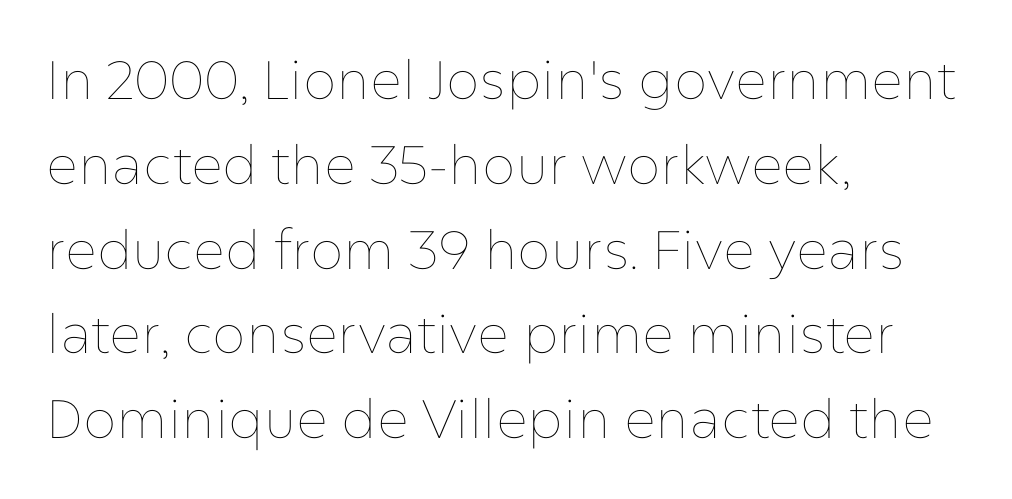
Q: Is the text bold? A: No.
Q: Is the text italic (slanted)? A: No, it is upright.
Q: Is the text underlined? A: No.
Q: How is the paragraph aligned? A: Left-aligned.
Q: Is the spacing between letters normal or unusually wide? A: Normal.
Q: Is the spacing between lines tight, normal or loose? A: Normal.
Q: Width (condensed, normal, or wide)? A: Normal.
Q: Stroke contrast? A: Low.
Q: x-height? A: Medium.
Q: Monospaced? A: No.
